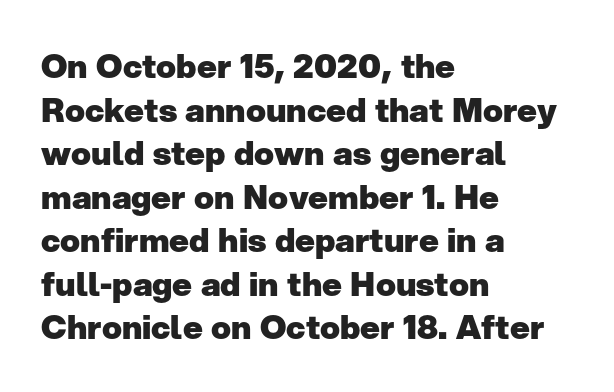
Italic: no, the glyphs are upright roman. Lines of text with bare space underneath. Quick note: interline space is typical. Stroke terminals: plain, sans-serif.
